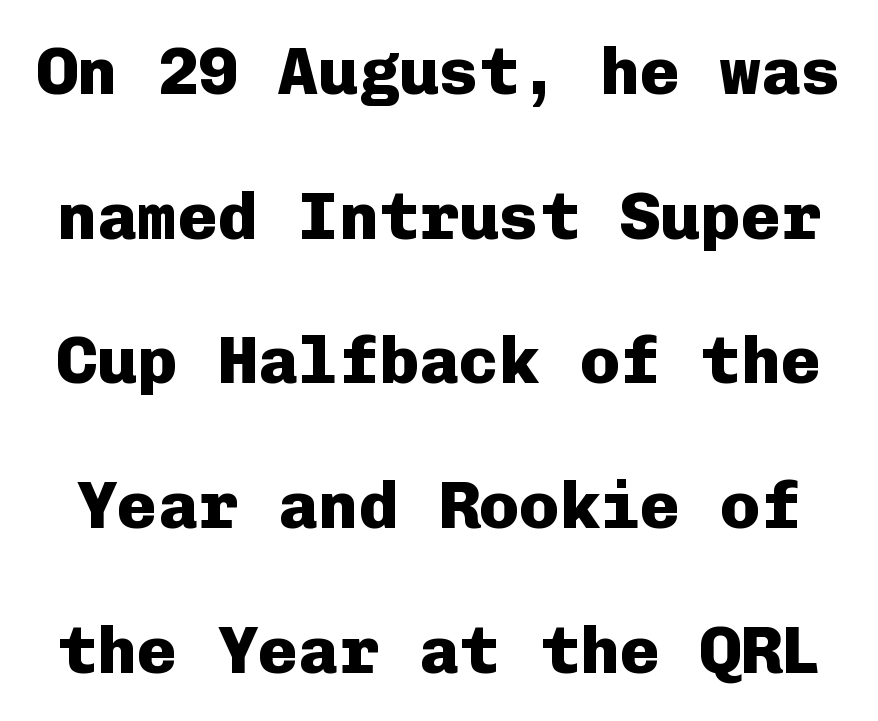
Q: Is the text bold? A: Yes.
Q: Is the text italic (slanted)? A: No, it is upright.
Q: Is the typeface a serif or a sans-serif typeface? A: Sans-serif.
Q: Is the text underlined? A: No.
Q: Is the spacing between letters normal or unusually wide? A: Normal.
Q: Is the spacing between lines tight, normal or loose? A: Loose.
Q: Width (condensed, normal, or wide)? A: Normal.
Q: Stroke contrast? A: Low.
Q: x-height? A: Medium.
Q: Monospaced? A: Yes.
